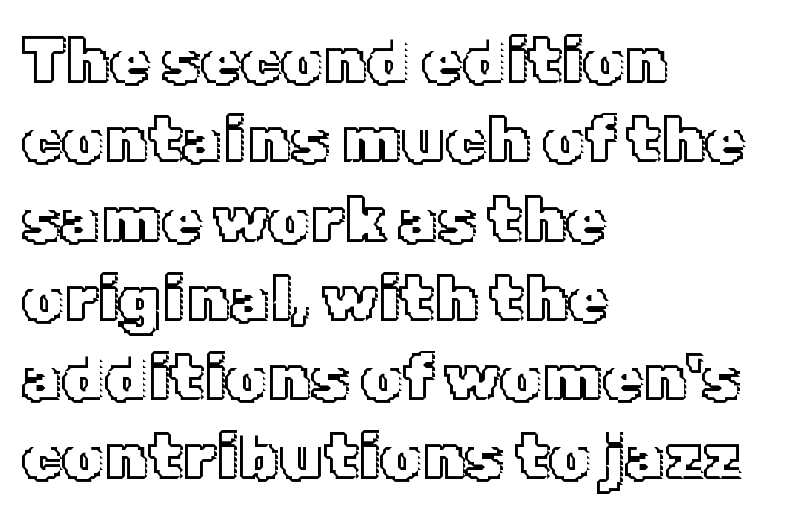
Q: Is the text italic (slanted)? A: No, it is upright.
Q: Is the text underlined? A: No.
Q: How is the paragraph aligned? A: Left-aligned.
Q: Is the spacing between letters normal or unusually wide? A: Normal.
Q: Width (condensed, normal, or wide)? A: Normal.
Q: x-height? A: Medium.
Q: Monospaced? A: No.
